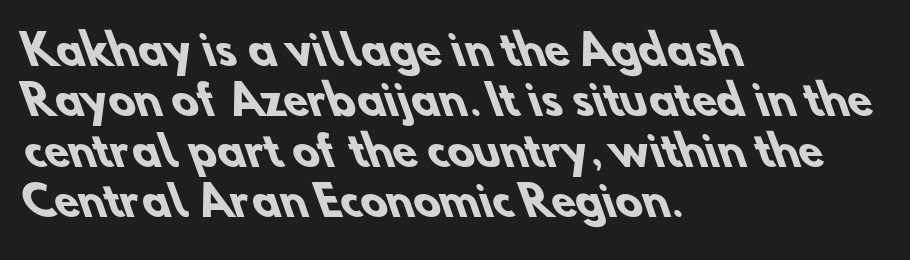
{"serif": "no", "bold": "yes", "weight": "heavy", "width": "normal", "stroke_contrast": "low", "x_height": "small", "monospaced": "no", "underline": "no", "align": "left", "line_spacing": "normal", "line_spacing_ratio": 1.26, "letter_spacing": "normal", "letter_spacing_em": 0.0, "glyph_px": 40}
